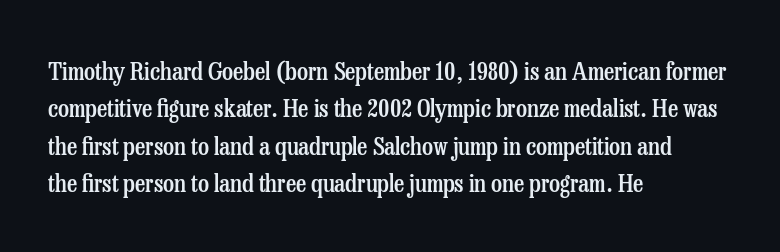
The image shows 25 px text type, upright; set left-aligned, normal line spacing (1.5x), normal letter spacing, not underlined.
